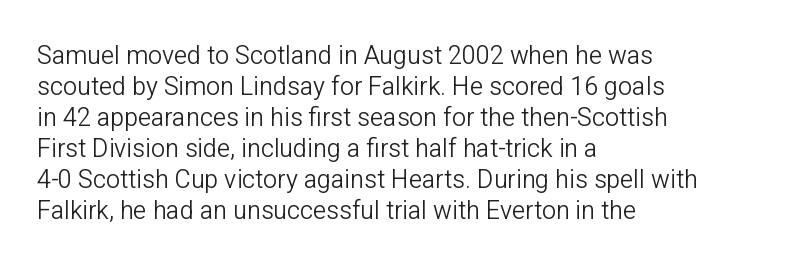
A light-to-regular cut is what we see here. Clear beneath every line of the passage. Vertical strokes here are truly vertical. The passage shown has conventional tracking throughout. Leftover space on each line is placed entirely after the last word.
